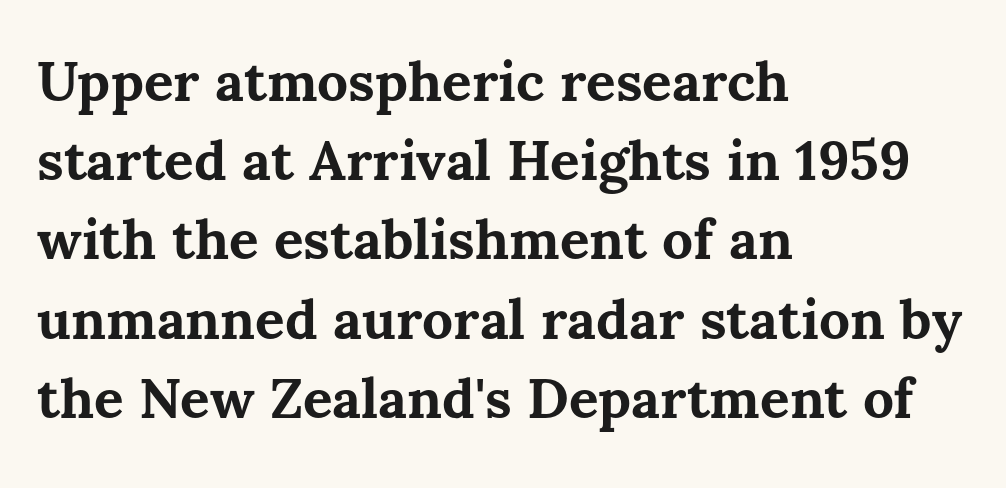
The image shows 55 px bold type, upright; set left-aligned, normal line spacing (1.44x), normal letter spacing, not underlined; medium stroke contrast and a medium x-height.
